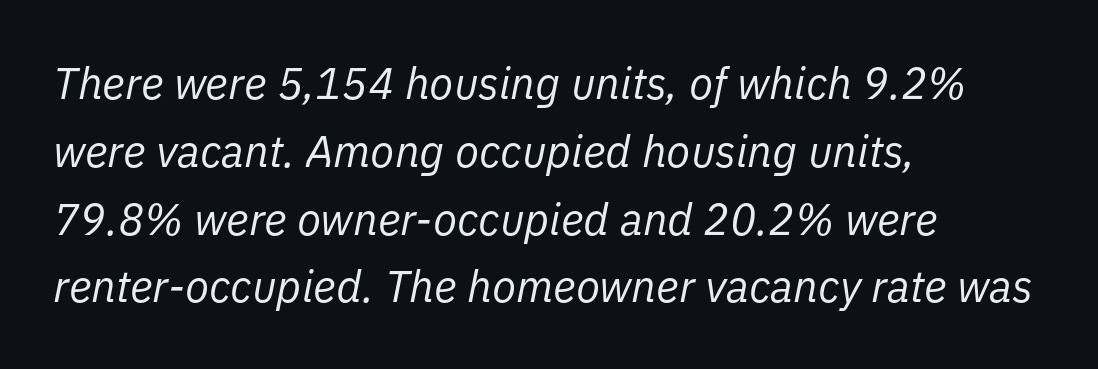
{"italic": "yes", "lean": "right", "slant_degrees": 11, "bold": "no", "weight": "regular", "width": "normal", "stroke_contrast": "low", "x_height": "medium", "monospaced": "no", "underline": "no", "align": "left", "line_spacing": "normal", "line_spacing_ratio": 1.54, "letter_spacing": "normal", "letter_spacing_em": 0.0, "glyph_px": 44}
